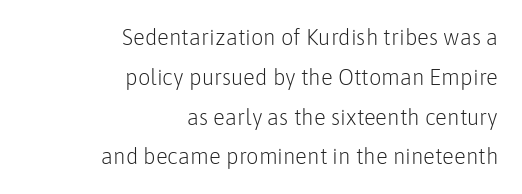
The image shows 22 px text type, upright; set right-aligned, line spacing 1.81x, normal letter spacing, not underlined.
